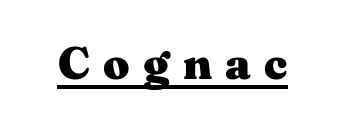
Words appear elongated and porous because spacing is wide. Varying glyph widths throughout — classic text-font behaviour. This is serif lettering, the kind often seen in printed books. Bold? Absolutely — the strokes are thick and heavy.
